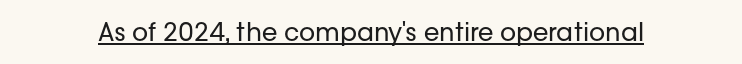
{"italic": "no", "bold": "no", "underline": "yes", "letter_spacing": "normal", "letter_spacing_em": 0.0, "glyph_px": 25}
